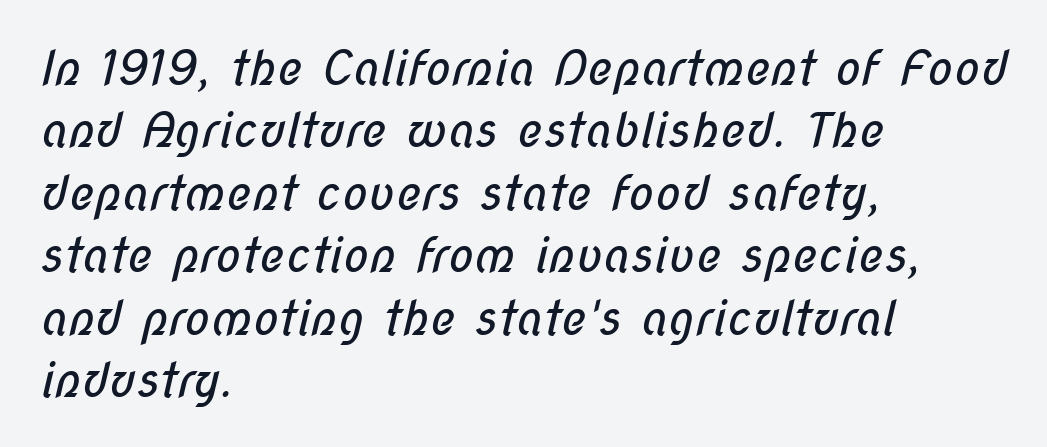
The image shows 48 px regular-weight, condensed sans-serif type; set left-aligned, normal line spacing (1.3x), normal letter spacing, not underlined; low stroke contrast and a medium x-height.
